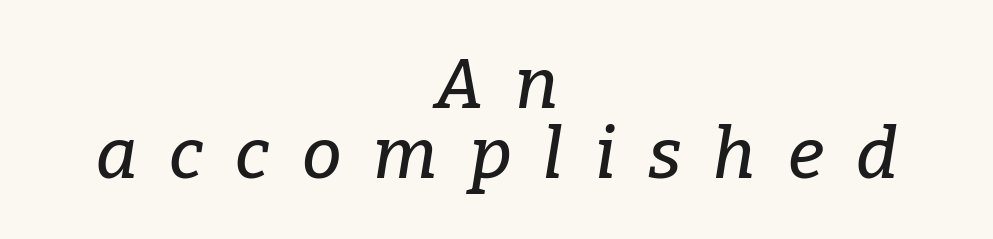
{"serif": "yes", "italic": "yes", "lean": "right", "slant_degrees": 9, "width": "normal", "stroke_contrast": "low", "x_height": "medium", "monospaced": "no", "underline": "no", "align": "center", "line_spacing": "tight", "line_spacing_ratio": 0.99, "letter_spacing": "wide", "letter_spacing_em": 0.45, "glyph_px": 71}
